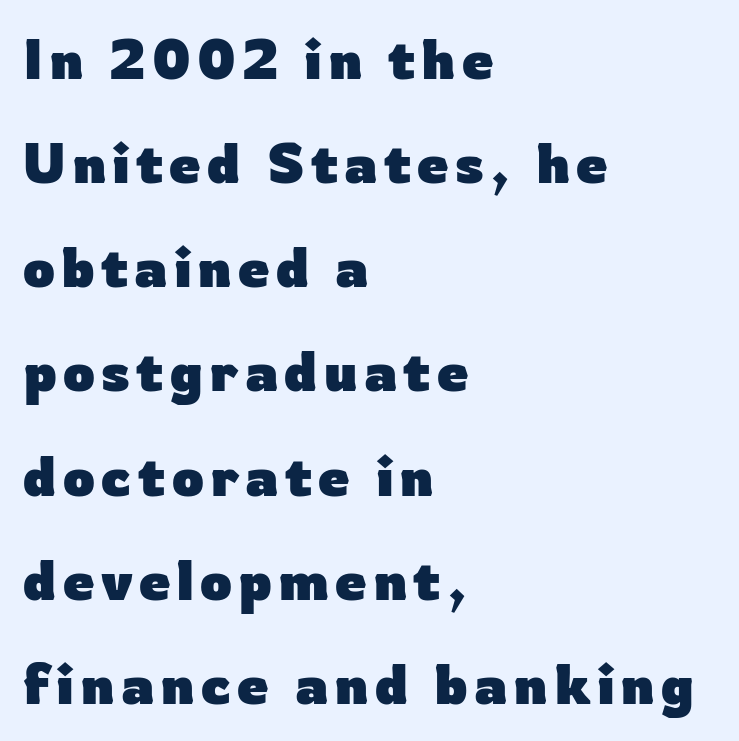
The strokes are fattened all the way to bold. The ragged edge is on the right, which tells us the setting is flush left. Has an underline been added? It has not. A typesetter would label this face a sans. Posture: straight, roman, zero tilt.
